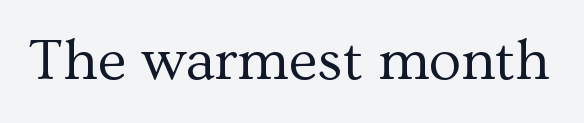
Think standard paragraph weight, or any step lighter than that. Each row of text sits above clean, open space. Nothing unusual about the tracking: characters are spaced as the font intends. If you drew a line through each stem, it would be perfectly vertical. Character widths vary here, with narrow letters taking less room than wide ones.
